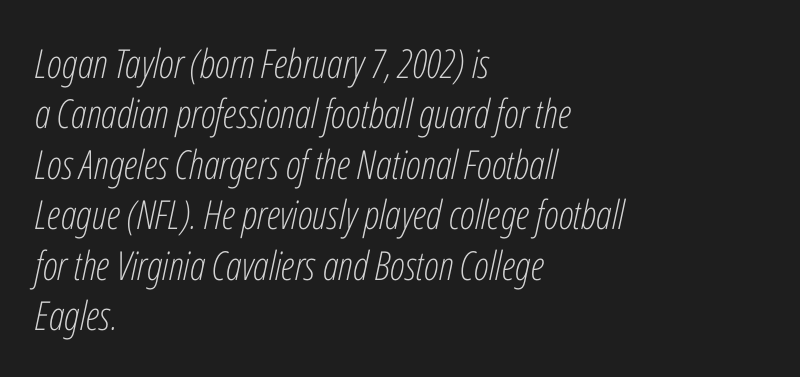
{"italic": "yes", "lean": "right", "slant_degrees": 12, "bold": "no", "weight": "light", "width": "condensed", "stroke_contrast": "low", "x_height": "medium", "monospaced": "no", "underline": "no", "align": "left", "line_spacing": "normal", "line_spacing_ratio": 1.26, "letter_spacing": "normal", "letter_spacing_em": 0.0, "glyph_px": 40}
